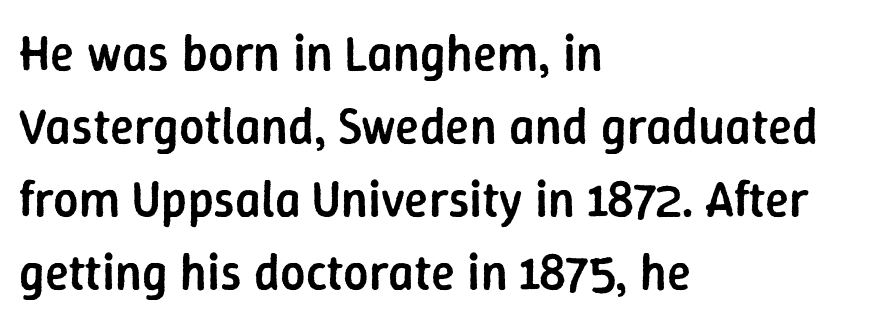
The image shows 50 px semibold sans-serif type, upright; set left-aligned, normal line spacing (1.46x), normal letter spacing, not underlined; low stroke contrast and a medium x-height.
